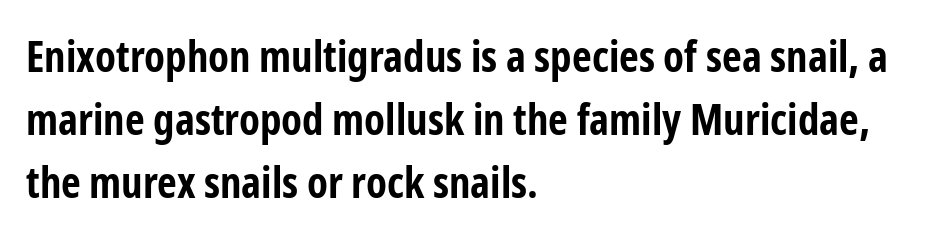
Nope, not italic — everything's standing straight. Between one letter and the next there's only the usual sliver of space. Here the designer chose a conventional face with non-uniform glyph widths. Casual observation: everything's shoved over to the left. Check where the strokes stop: nothing finishes them off — pure sans.
